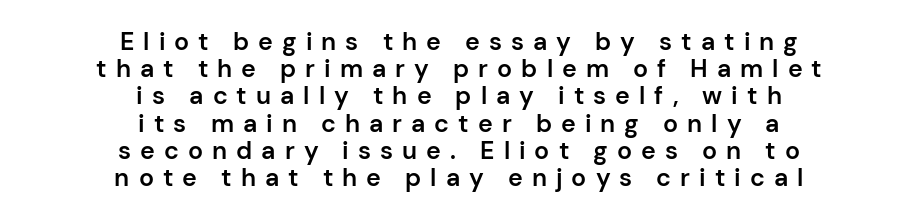
The image shows 25 px text type, upright; set centered, tight line spacing (1.09x), unusually wide letter spacing (+0.36 em), not underlined.
